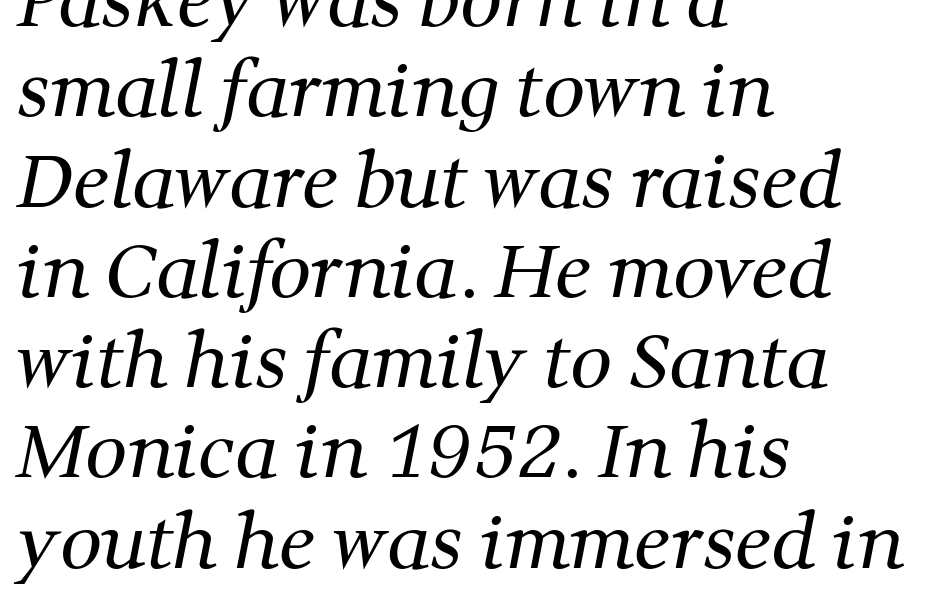
Q: Is the text bold? A: No.
Q: Is the typeface a serif or a sans-serif typeface? A: Serif.
Q: Is the text underlined? A: No.
Q: How is the paragraph aligned? A: Left-aligned.
Q: Is the spacing between letters normal or unusually wide? A: Normal.
Q: Width (condensed, normal, or wide)? A: Normal.
Q: Stroke contrast? A: Medium.
Q: x-height? A: Medium.
Q: Monospaced? A: No.
